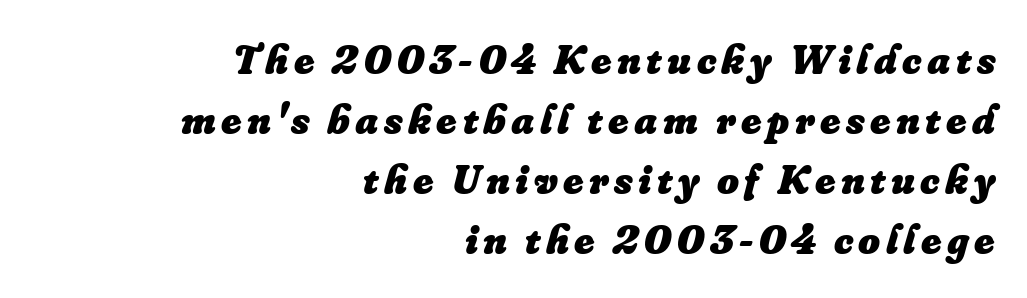
The space directly below the letters is spotless. Weight check: bold — yes, fully. Looks like regular typesetting: each glyph gets only the width it needs. Teacher's note: observe the even right margin — that is flush-right alignment. Regarding leading, the lines here are spaced in the standard way.
